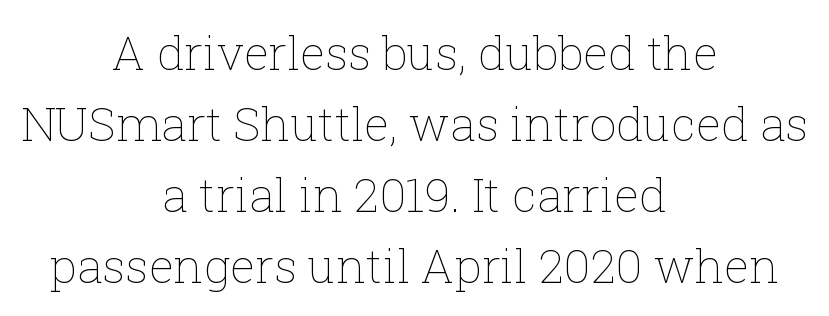
The rendering positions every line midway between the sides. Honestly, the row spacing looks completely unremarkable. The rendering uses natural spacing where letterforms have individual widths. The zone under the glyphs is completely vacant. This is not heavy type; no bold has been used. These lines were composed using upright roman letters.
